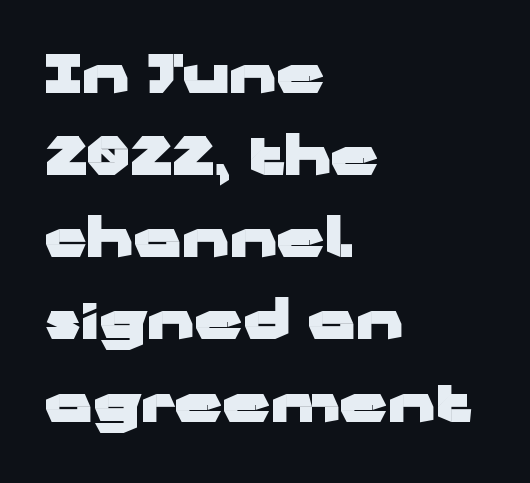
Note the varied advance widths — an 'i' is clearly narrower than an 'm'. Notice how the passage keeps a crisp vertical edge on the left only. Honestly, the letter spacing is just normal — you wouldn't notice it. Every stem runs plumb, perpendicular to the baseline. This sample uses a sans-serif face. Any mark beneath the type? The region is blank.
